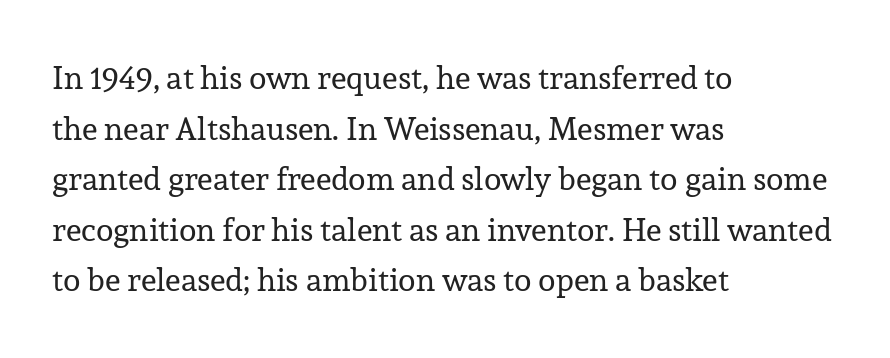
The image shows 32 px regular-weight serif type, upright; set left-aligned, normal line spacing (1.58x), normal letter spacing, not underlined; low stroke contrast and a medium x-height.
